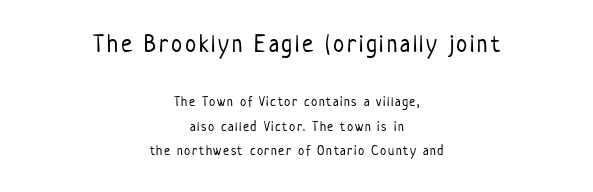
The image shows 25 px text type, upright; set centered, line spacing 1.74x, not underlined; the first (top) block is 1.79x larger.
